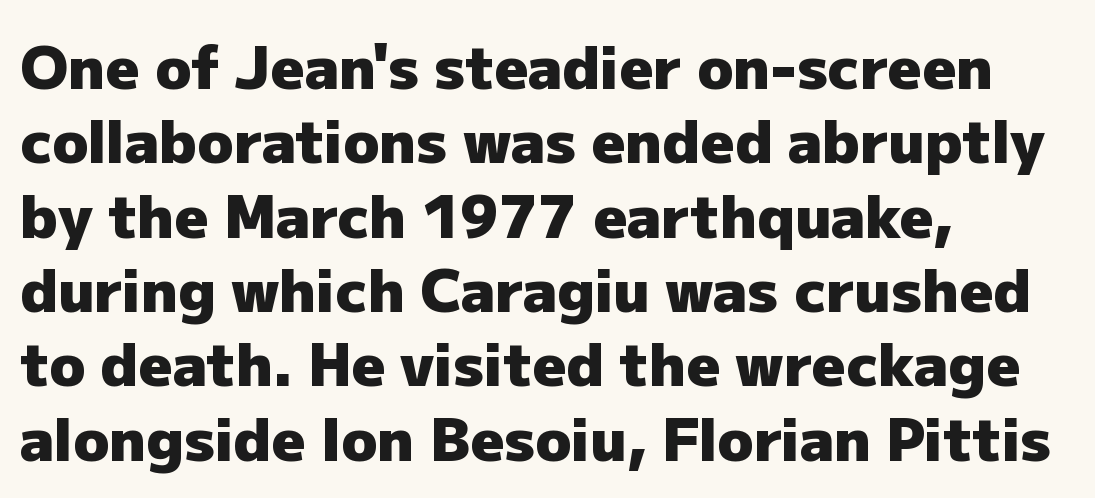
{"serif": "no", "italic": "no", "bold": "yes", "weight": "heavy", "width": "normal", "stroke_contrast": "low", "x_height": "medium", "monospaced": "no", "underline": "no", "align": "left", "line_spacing": "normal", "line_spacing_ratio": 1.26, "letter_spacing": "normal", "letter_spacing_em": 0.0, "glyph_px": 59}
